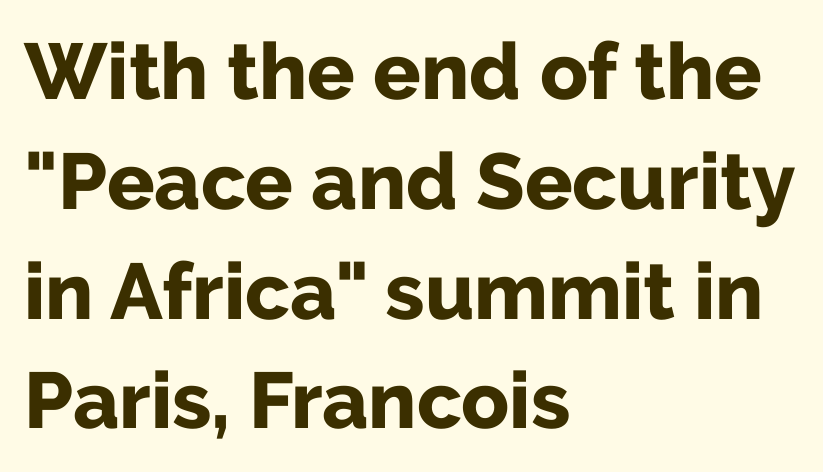
The image shows 79 px bold sans-serif type, upright; set left-aligned, normal line spacing (1.39x), normal letter spacing, not underlined; low stroke contrast and a medium x-height.
